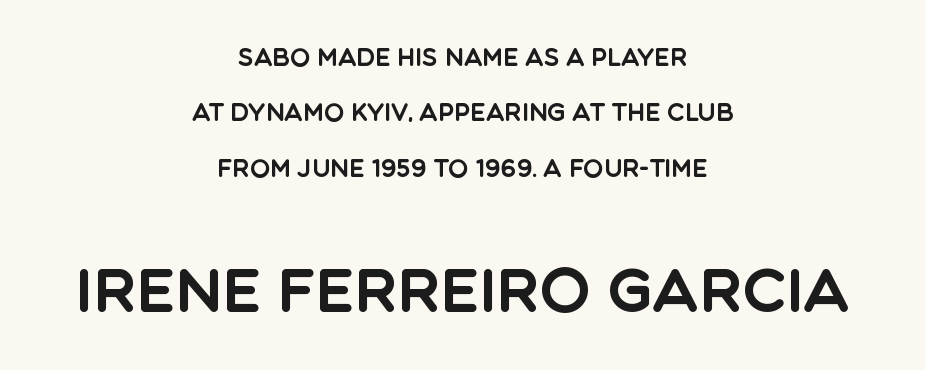
The image shows 60 px sans-serif type, upright; set centered, loose line spacing (2.31x), normal letter spacing, not underlined; the second (bottom) block is 2.5x larger; a large x-height.
